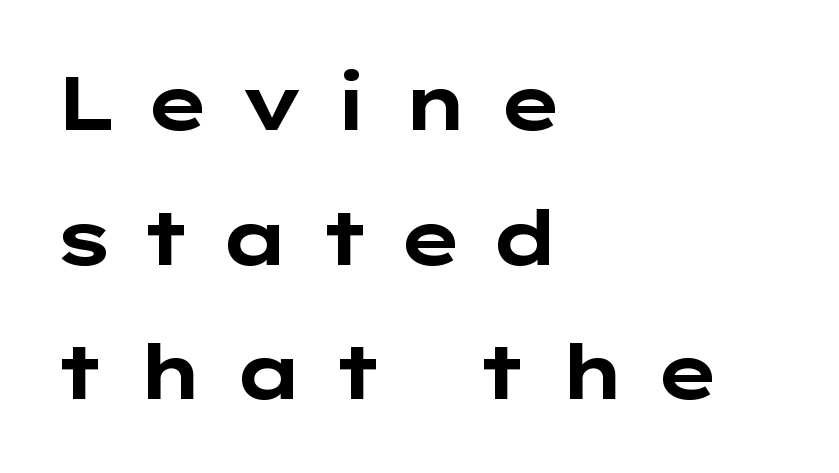
The image shows 76 px bold, wide sans-serif type, upright; set left-aligned, line spacing 1.77x, unusually wide letter spacing (+0.36 em), not underlined; low stroke contrast and a medium x-height.
